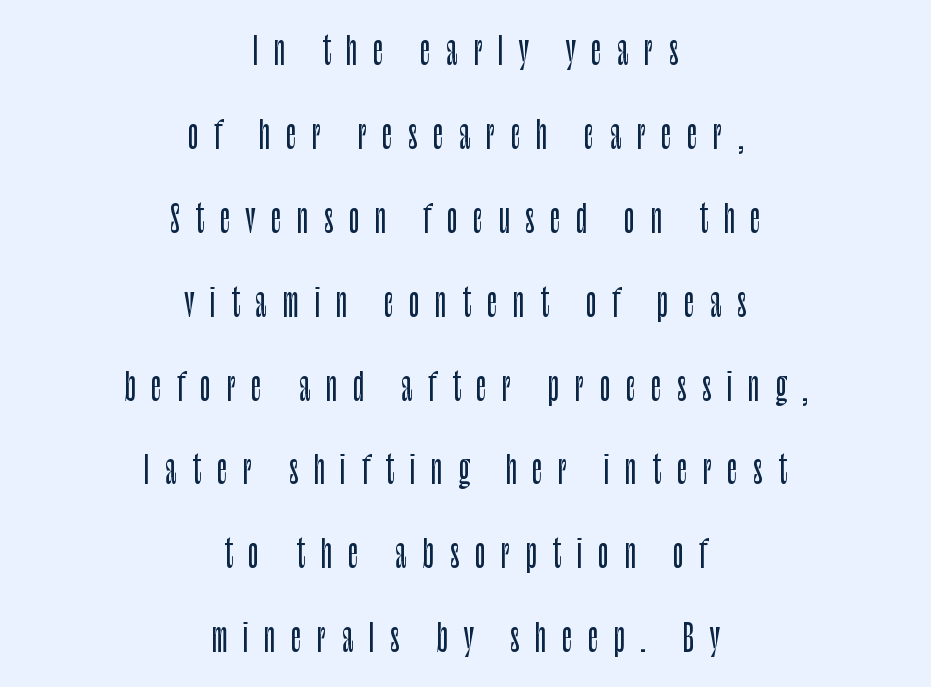
Q: Is the text italic (slanted)? A: No, it is upright.
Q: Is the typeface a serif or a sans-serif typeface? A: Sans-serif.
Q: Is the text underlined? A: No.
Q: How is the paragraph aligned? A: Centered.
Q: Is the spacing between letters normal or unusually wide? A: Unusually wide.
Q: Is the spacing between lines tight, normal or loose? A: Loose.
Q: Width (condensed, normal, or wide)? A: Condensed.
Q: Stroke contrast? A: Low.
Q: x-height? A: Large.
Q: Monospaced? A: No.
